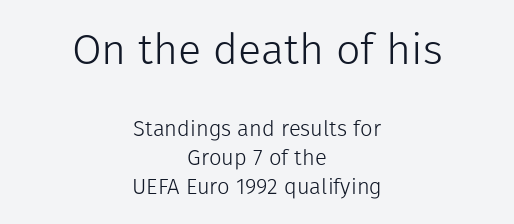
The image shows 43 px light sans-serif type, upright; set centered, normal line spacing (1.33x), normal letter spacing, not underlined; the first (top) block is 1.95x larger; low stroke contrast and a medium x-height.
